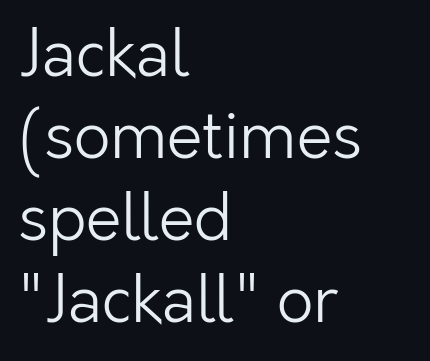
Q: Is the text bold? A: No.
Q: Is the text italic (slanted)? A: No, it is upright.
Q: Is the typeface a serif or a sans-serif typeface? A: Sans-serif.
Q: Is the text underlined? A: No.
Q: How is the paragraph aligned? A: Left-aligned.
Q: Is the spacing between letters normal or unusually wide? A: Normal.
Q: Is the spacing between lines tight, normal or loose? A: Normal.
Q: Width (condensed, normal, or wide)? A: Normal.
Q: Stroke contrast? A: Low.
Q: x-height? A: Medium.
Q: Monospaced? A: No.
